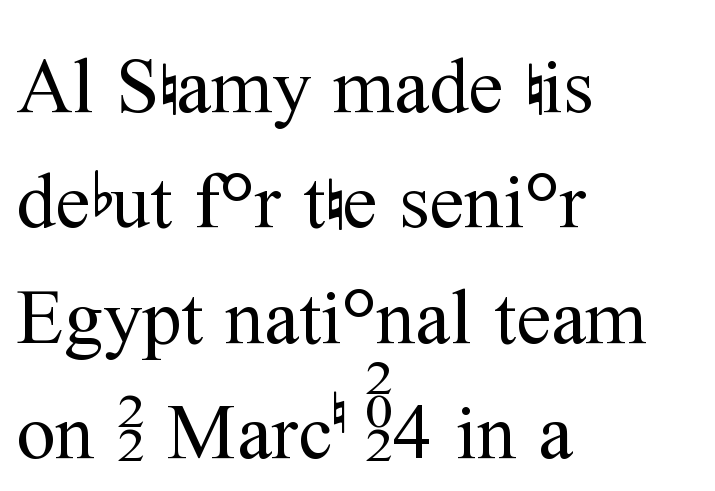
The passage shown has conventional tracking throughout. This sample keeps an unexceptional amount of space between lines. Font category for this specimen: serif. The rag falls on the right side of this text block. The letterforms sit at book weight or below. When letters stand straight like this, we call the style roman or upright.
